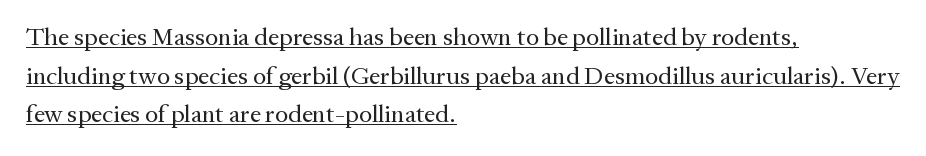
{"italic": "no", "bold": "no", "underline": "yes", "align": "left", "line_spacing": "normal", "line_spacing_ratio": 1.55, "letter_spacing": "normal", "letter_spacing_em": 0.0, "glyph_px": 25}
